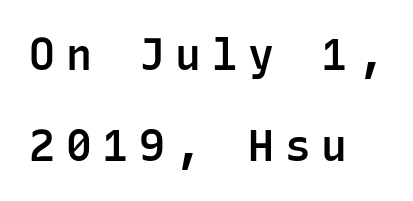
Stroke terminals: plain, sans-serif. The axis of the letterforms is exactly vertical. Each glyph is drawn with semibold strokes, heavier than normal yet not fully bold. Descenders are the only things crossing below the line.
